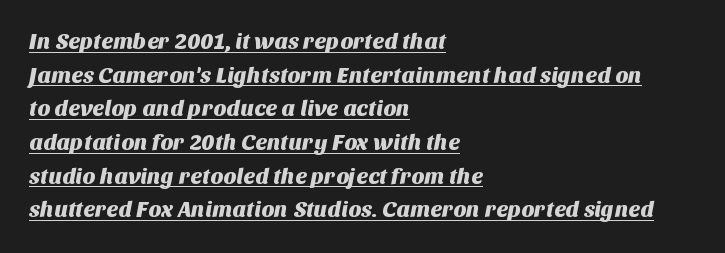
What's the leading like? Ordinary, nothing unusual. Alignment: flush left. There is no visible air inserted between adjacent glyphs. Caption: lettering with a line underneath.
